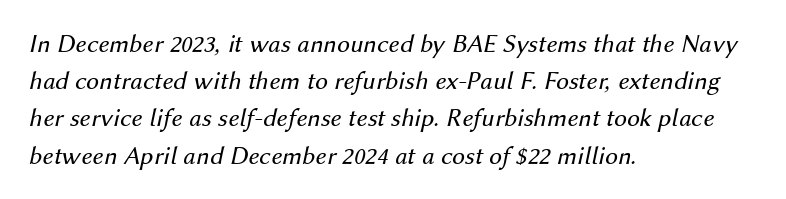
{"italic": "yes", "lean": "right", "slant_degrees": 12, "bold": "no", "underline": "no", "align": "left", "line_spacing": "normal", "line_spacing_ratio": 1.43, "letter_spacing": "normal", "letter_spacing_em": 0.0, "glyph_px": 26}
